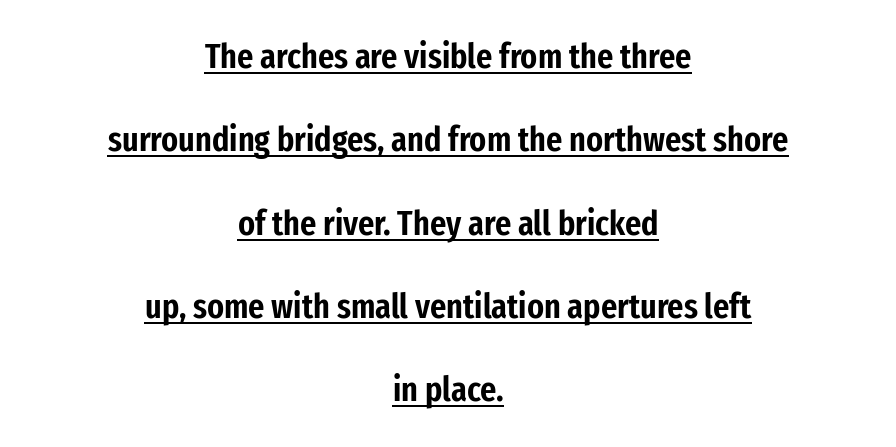
Q: Is the text italic (slanted)? A: No, it is upright.
Q: Is the typeface a serif or a sans-serif typeface? A: Sans-serif.
Q: Is the text underlined? A: Yes.
Q: How is the paragraph aligned? A: Centered.
Q: Is the spacing between letters normal or unusually wide? A: Normal.
Q: Is the spacing between lines tight, normal or loose? A: Loose.
Q: Width (condensed, normal, or wide)? A: Condensed.
Q: Stroke contrast? A: Low.
Q: x-height? A: Medium.
Q: Monospaced? A: No.
